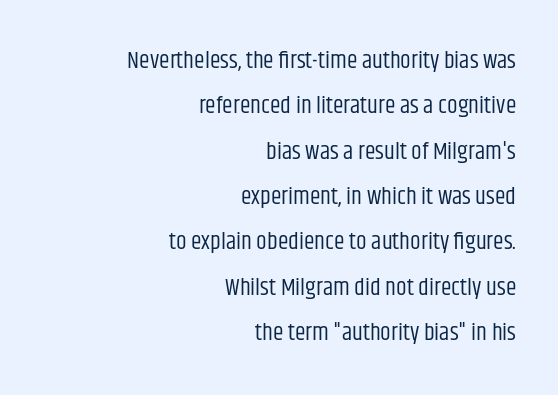
Students, note that the glyphs here touch the page at normal intervals. The paragraph has a hard right edge and a soft left edge. Stroke thickness stays within the range of a standard reading face or lighter. The area under the type is left untouched.
